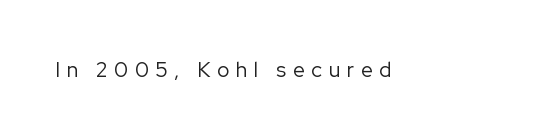
The image shows 21 px text type, upright; set unusually wide letter spacing (+0.32 em), not underlined.
